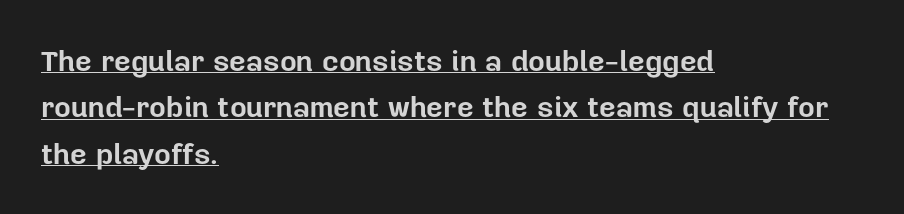
The image shows 29 px bold sans-serif type, upright; set left-aligned, normal line spacing (1.6x), normal letter spacing, underlined; low stroke contrast and a medium x-height.
